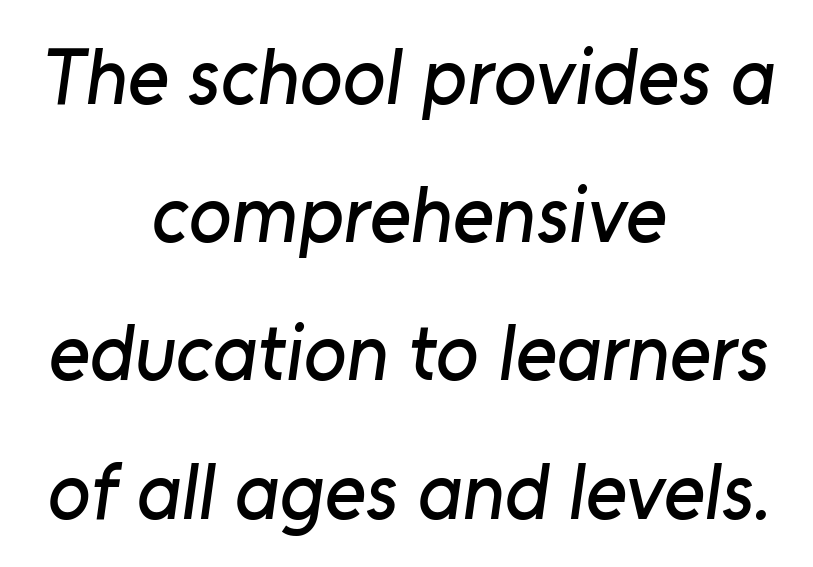
Q: Is the typeface a serif or a sans-serif typeface? A: Sans-serif.
Q: Is the text underlined? A: No.
Q: How is the paragraph aligned? A: Centered.
Q: Is the spacing between letters normal or unusually wide? A: Normal.
Q: Width (condensed, normal, or wide)? A: Normal.
Q: Stroke contrast? A: Low.
Q: x-height? A: Medium.
Q: Monospaced? A: No.
